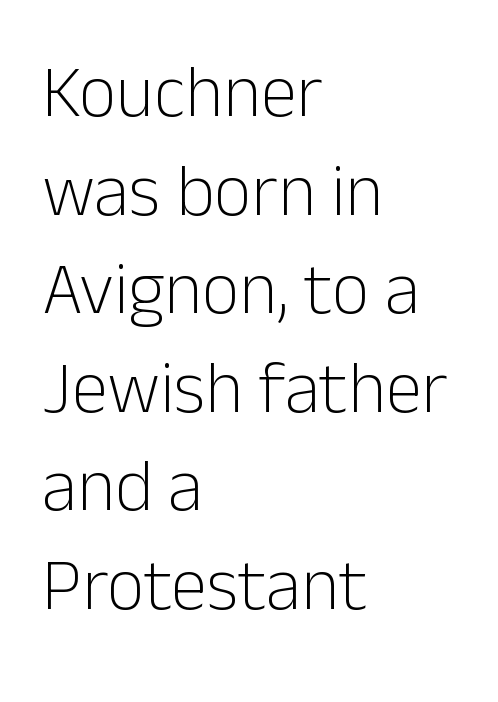
Q: Is the text bold? A: No.
Q: Is the text italic (slanted)? A: No, it is upright.
Q: Is the typeface a serif or a sans-serif typeface? A: Sans-serif.
Q: Is the text underlined? A: No.
Q: How is the paragraph aligned? A: Left-aligned.
Q: Is the spacing between letters normal or unusually wide? A: Normal.
Q: Is the spacing between lines tight, normal or loose? A: Normal.
Q: Width (condensed, normal, or wide)? A: Normal.
Q: Stroke contrast? A: Low.
Q: x-height? A: Medium.
Q: Monospaced? A: No.
